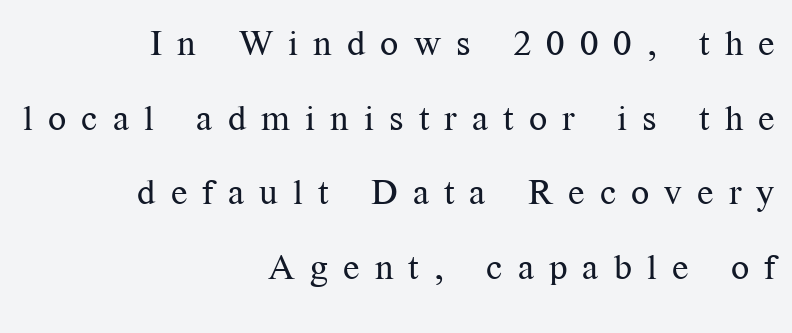
{"serif": "yes", "italic": "no", "bold": "no", "weight": "regular", "width": "normal", "stroke_contrast": "medium", "x_height": "medium", "monospaced": "no", "underline": "no", "align": "right", "line_spacing": "loose", "line_spacing_ratio": 2.07, "letter_spacing": "wide", "letter_spacing_em": 0.42, "glyph_px": 36}
